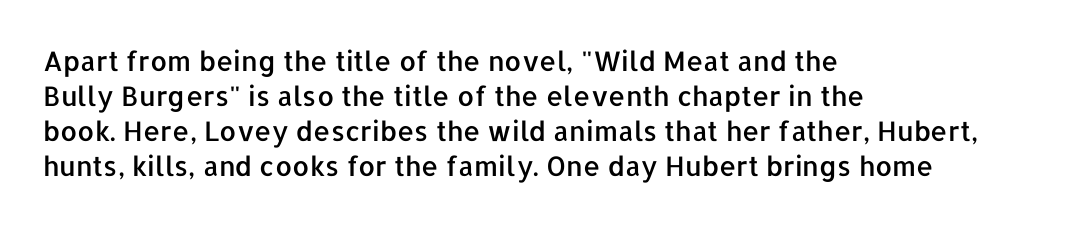
The image shows 27 px text type, upright; set left-aligned, normal line spacing (1.3x), normal letter spacing, not underlined.
